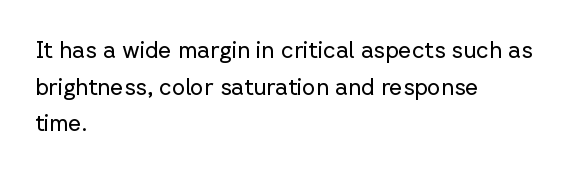
Q: Is the text bold? A: No.
Q: Is the text italic (slanted)? A: No, it is upright.
Q: Is the text underlined? A: No.
Q: How is the paragraph aligned? A: Left-aligned.
Q: Is the spacing between letters normal or unusually wide? A: Normal.
Q: Is the spacing between lines tight, normal or loose? A: Normal.
